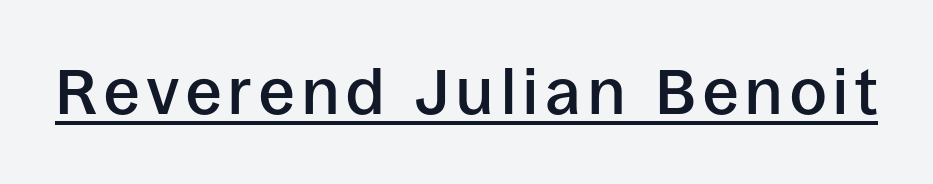
The image shows 64 px semibold sans-serif type, upright; set underlined; low stroke contrast and a large x-height.
